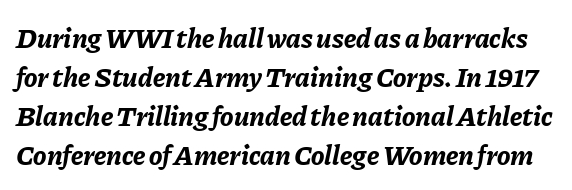
{"italic": "yes", "lean": "right", "slant_degrees": 11, "bold": "yes", "weight": "bold", "width": "normal", "stroke_contrast": "low", "x_height": "medium", "monospaced": "no", "underline": "no", "line_spacing": "normal", "line_spacing_ratio": 1.39, "letter_spacing": "normal", "letter_spacing_em": 0.0, "glyph_px": 28}
